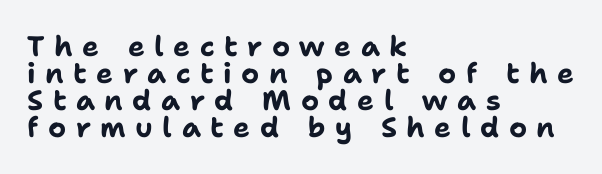
Q: Is the text bold? A: Yes.
Q: Is the text italic (slanted)? A: No, it is upright.
Q: Is the typeface a serif or a sans-serif typeface? A: Sans-serif.
Q: Is the text underlined? A: No.
Q: How is the paragraph aligned? A: Left-aligned.
Q: Is the spacing between letters normal or unusually wide? A: Unusually wide.
Q: Is the spacing between lines tight, normal or loose? A: Tight.
Q: Width (condensed, normal, or wide)? A: Normal.
Q: Stroke contrast? A: Low.
Q: x-height? A: Medium.
Q: Monospaced? A: No.
